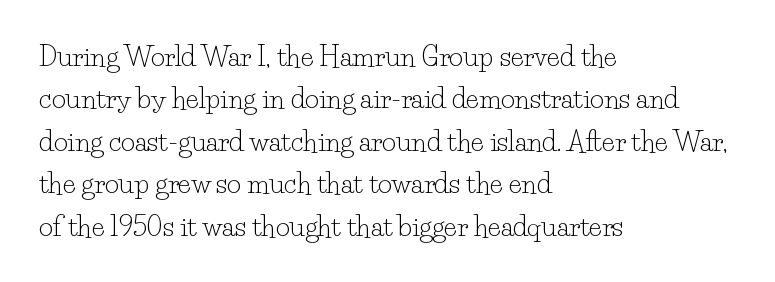
Q: Is the text bold? A: No.
Q: Is the text italic (slanted)? A: No, it is upright.
Q: Is the text underlined? A: No.
Q: How is the paragraph aligned? A: Left-aligned.
Q: Is the spacing between letters normal or unusually wide? A: Normal.
Q: Is the spacing between lines tight, normal or loose? A: Normal.
